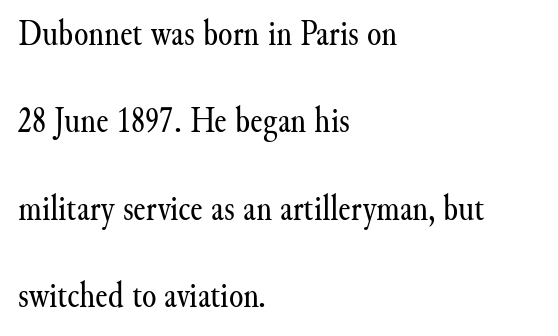
The letters advance in unequal steps, a hallmark of proportional type. Visually the block forms a straight wall on the left and a jagged coastline on the right. Typographically, this falls in the serif category. Italic: no, the glyphs are upright roman. Tracking here is standard; glyphs follow each other at the usual distance.
